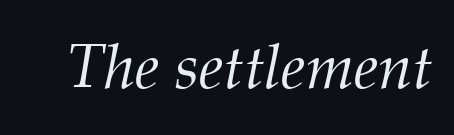
The area under the type is left untouched. The passage shown is typeset with a serif family. These lines are rendered in a variable-pitch font. A light-to-regular cut is what we see here. Observe the ordinary spacing: letters are neighbours, not strangers. An italicized treatment has been applied to the whole sample.
